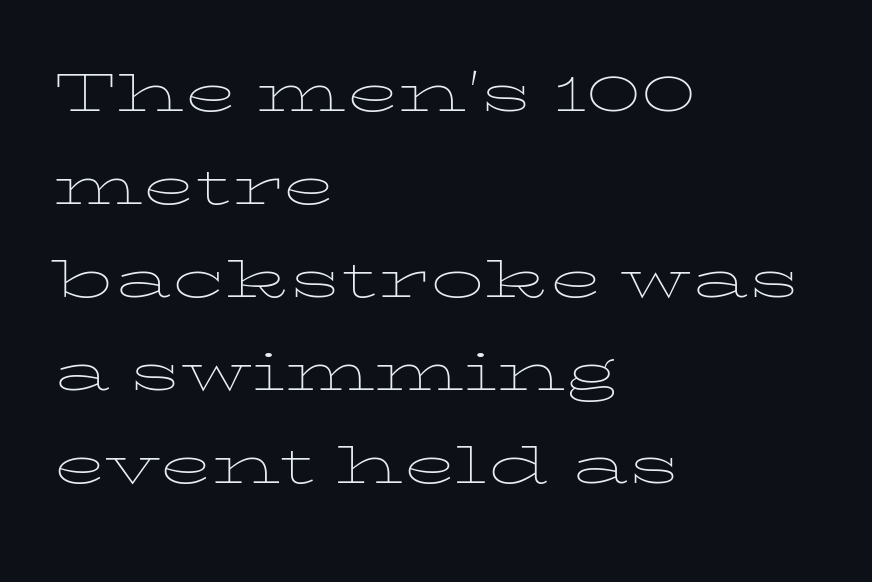
Q: Is the text bold? A: No.
Q: Is the text italic (slanted)? A: No, it is upright.
Q: Is the text underlined? A: No.
Q: How is the paragraph aligned? A: Left-aligned.
Q: Is the spacing between letters normal or unusually wide? A: Normal.
Q: Is the spacing between lines tight, normal or loose? A: Normal.
Q: Width (condensed, normal, or wide)? A: Wide.
Q: Stroke contrast? A: Low.
Q: x-height? A: Medium.
Q: Monospaced? A: No.
